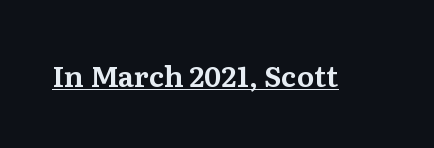
{"serif": "yes", "italic": "no", "width": "normal", "stroke_contrast": "medium", "x_height": "medium", "monospaced": "no", "underline": "yes", "letter_spacing": "normal", "letter_spacing_em": 0.0, "glyph_px": 29}
